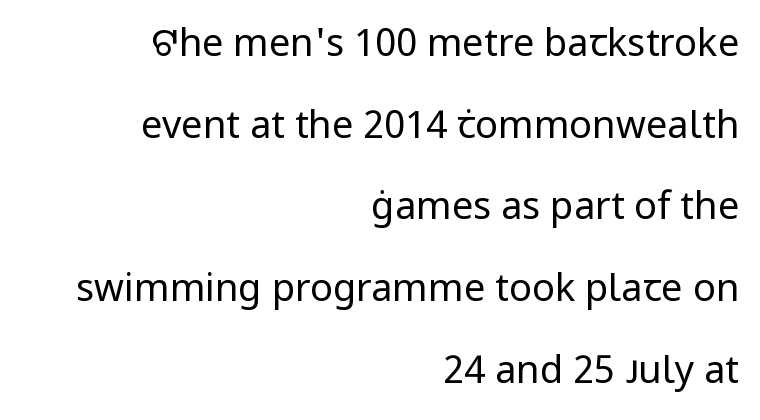
Q: Is the text bold? A: No.
Q: Is the text italic (slanted)? A: No, it is upright.
Q: Is the typeface a serif or a sans-serif typeface? A: Sans-serif.
Q: Is the text underlined? A: No.
Q: How is the paragraph aligned? A: Right-aligned.
Q: Is the spacing between letters normal or unusually wide? A: Normal.
Q: Is the spacing between lines tight, normal or loose? A: Loose.
Q: Width (condensed, normal, or wide)? A: Normal.
Q: Stroke contrast? A: Low.
Q: x-height? A: Medium.
Q: Monospaced? A: No.
